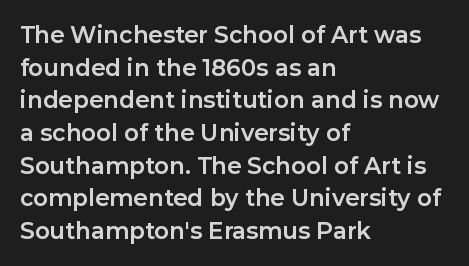
Here the glyphs are tracked normally, forming tight word shapes. One-word summary of the alignment: left. In terms of posture, this sample is upright. Notice how thick the strokes are: this is what a full bold looks like. The lines sit at an ordinary, default distance from one another.
